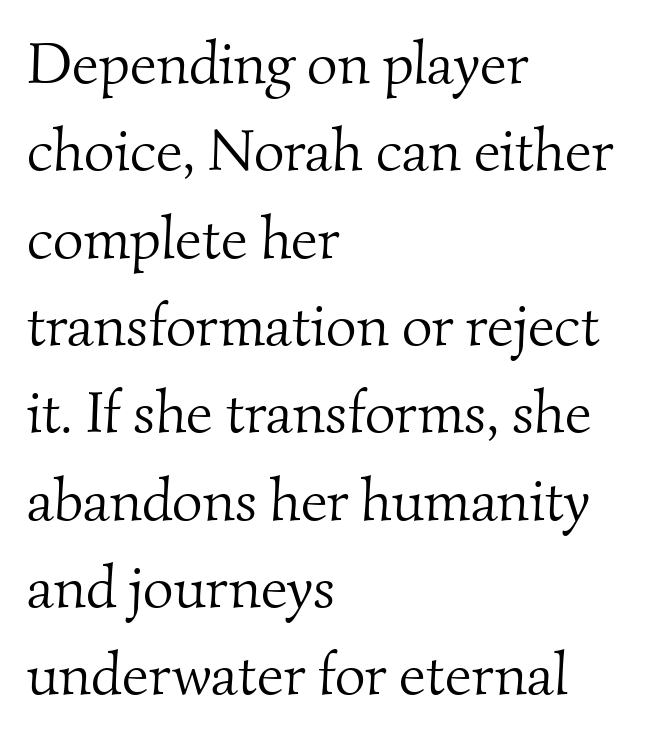
Q: Is the text bold? A: No.
Q: Is the typeface a serif or a sans-serif typeface? A: Serif.
Q: Is the text underlined? A: No.
Q: How is the paragraph aligned? A: Left-aligned.
Q: Is the spacing between letters normal or unusually wide? A: Normal.
Q: Is the spacing between lines tight, normal or loose? A: Normal.
Q: Width (condensed, normal, or wide)? A: Normal.
Q: Stroke contrast? A: Medium.
Q: x-height? A: Small.
Q: Monospaced? A: No.
